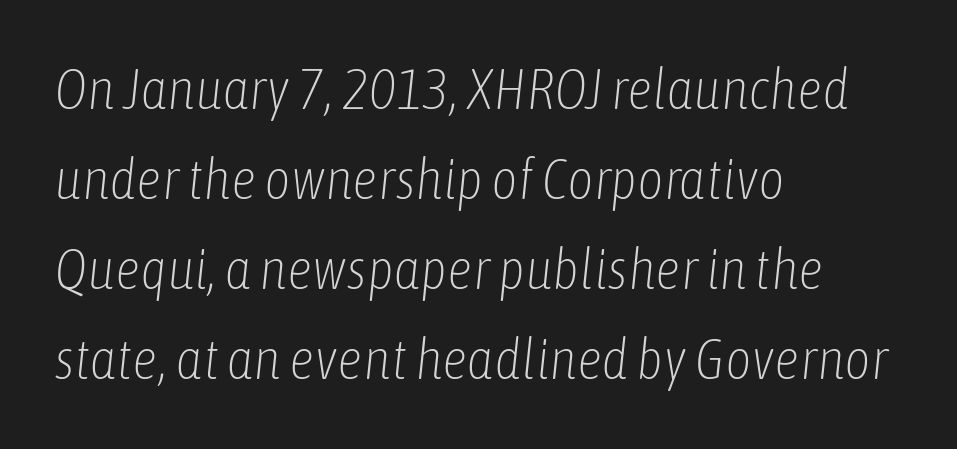
The image shows 57 px light, condensed type, italic (leaning right); set left-aligned, normal line spacing (1.58x), normal letter spacing, not underlined; low stroke contrast and a medium x-height.
